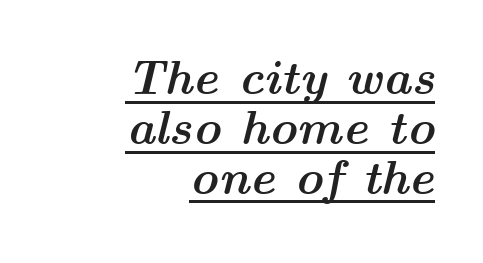
Q: Is the text bold? A: Yes.
Q: Is the text italic (slanted)? A: Yes, it leans right by about 14 degrees.
Q: Is the text underlined? A: Yes.
Q: How is the paragraph aligned? A: Right-aligned.
Q: Is the spacing between letters normal or unusually wide? A: Normal.
Q: Is the spacing between lines tight, normal or loose? A: Tight.
Q: Width (condensed, normal, or wide)? A: Wide.
Q: Stroke contrast? A: Medium.
Q: x-height? A: Medium.
Q: Monospaced? A: No.
